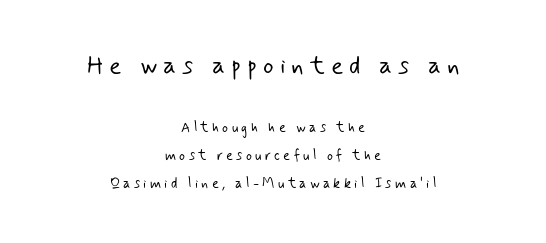
Q: Is the text bold? A: No.
Q: Is the text underlined? A: No.
Q: How is the paragraph aligned? A: Centered.
Q: Is the spacing between letters normal or unusually wide? A: Unusually wide.
Q: Is the spacing between lines tight, normal or loose? A: Loose.
Q: Which block of text is set in a larger size, the first (top) or the second (bottom)? A: The first (top) one.
